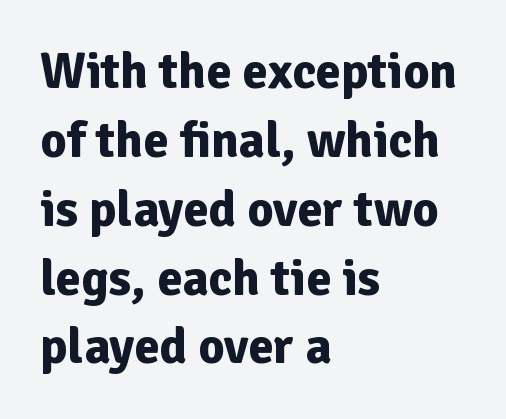
{"serif": "no", "italic": "no", "bold": "yes", "weight": "bold", "width": "normal", "stroke_contrast": "low", "x_height": "medium", "monospaced": "no", "underline": "no", "align": "left", "line_spacing": "normal", "line_spacing_ratio": 1.35, "letter_spacing": "normal", "letter_spacing_em": 0.0, "glyph_px": 51}
